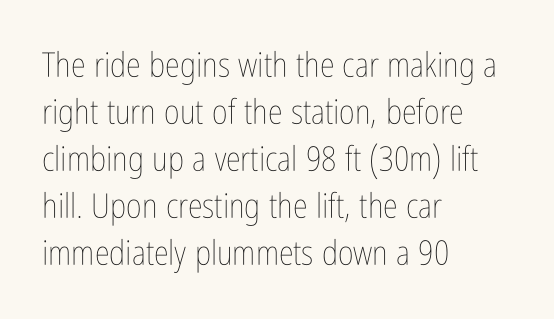
{"italic": "no", "bold": "no", "weight": "thin", "width": "condensed", "stroke_contrast": "low", "x_height": "medium", "monospaced": "no", "underline": "no", "align": "left", "line_spacing": "normal", "line_spacing_ratio": 1.38, "letter_spacing": "normal", "letter_spacing_em": 0.0, "glyph_px": 34}
